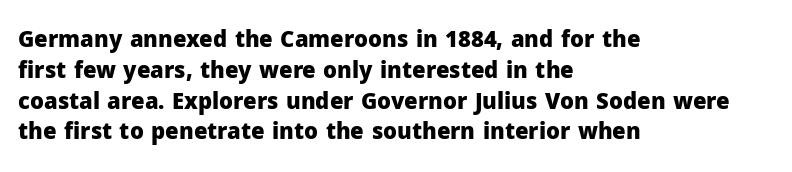
No italicization has been applied; the sample stays upright. The line-height multiplier appears to be the usual default. The face used here has the dense, thick strokes of a bold. Clear beneath every line of the passage. Each word holds together tightly as a unit, with standard inter-letter gaps. The typesetter chose a ragged-right arrangement here.
